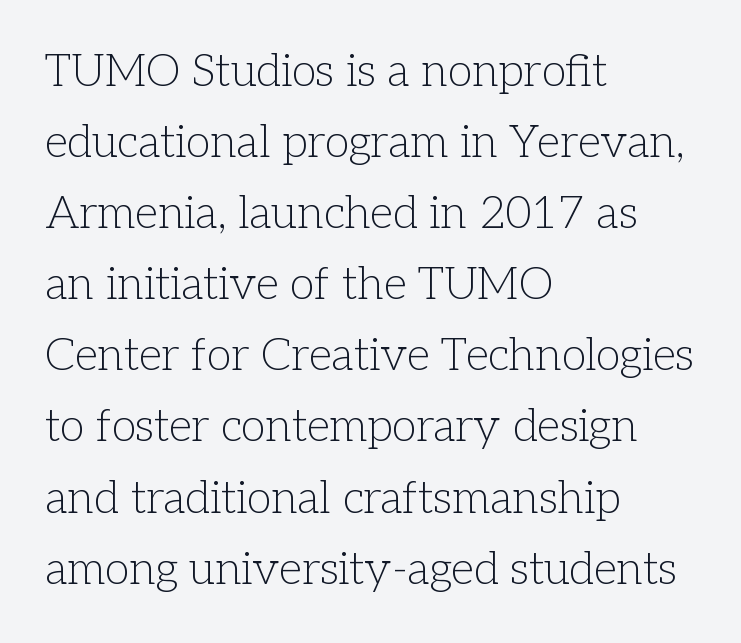
The image shows 45 px light serif type, upright; set left-aligned, normal line spacing (1.58x), normal letter spacing, not underlined; low stroke contrast and a medium x-height.
